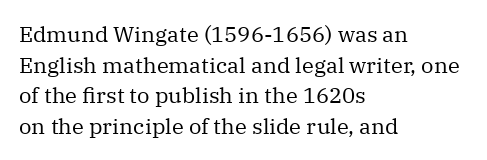
Here the glyphs are tracked normally, forming tight word shapes. This sample keeps an unexceptional amount of space between lines. Every character sits straight up, as roman type does. Each stroke keeps to a modest, everyday thickness or less. This rendering uses left alignment, leaving the right contour irregular. Descenders are the only things crossing below the line.
